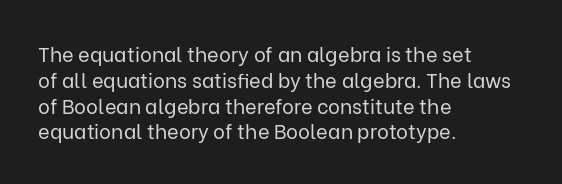
Interline gaps are of average width in this sample. Style check: upright. Tracking here is standard; glyphs follow each other at the usual distance. Stroke mass is kept to a normal reading level or below. Beneath every word, the page is bare. Leftover space on each line is placed entirely after the last word.
